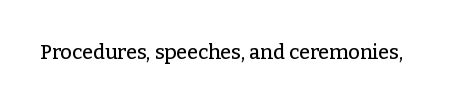
Q: Is the text italic (slanted)? A: No, it is upright.
Q: Is the text underlined? A: No.
Q: Is the spacing between letters normal or unusually wide? A: Normal.
